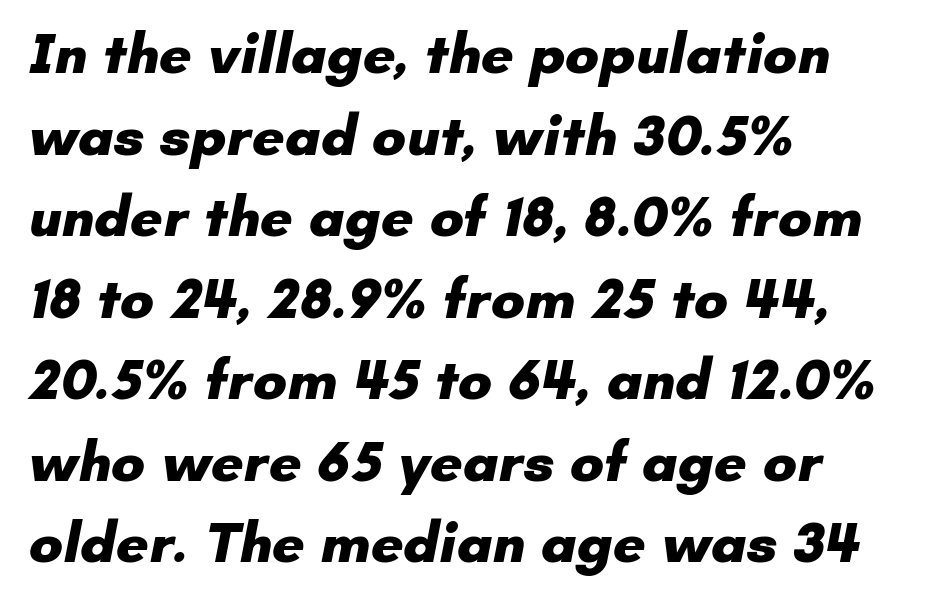
The image shows 57 px heavy sans-serif type; set left-aligned, normal line spacing (1.43x), normal letter spacing, not underlined; low stroke contrast and a small x-height.
